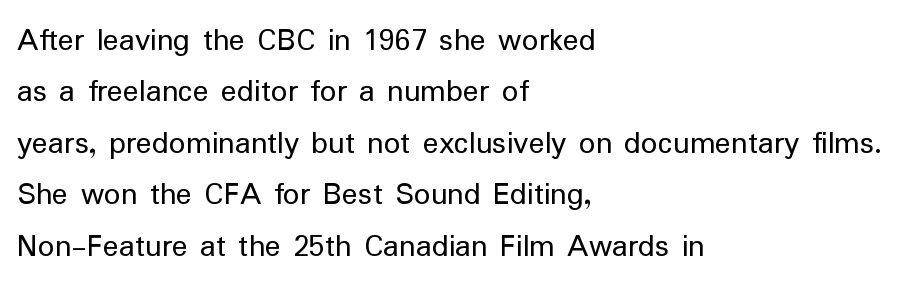
Posture: upright roman. Check under the words: just untouched page. No extra tracking has been applied to these lines. The space between consecutive lines is moderate.
